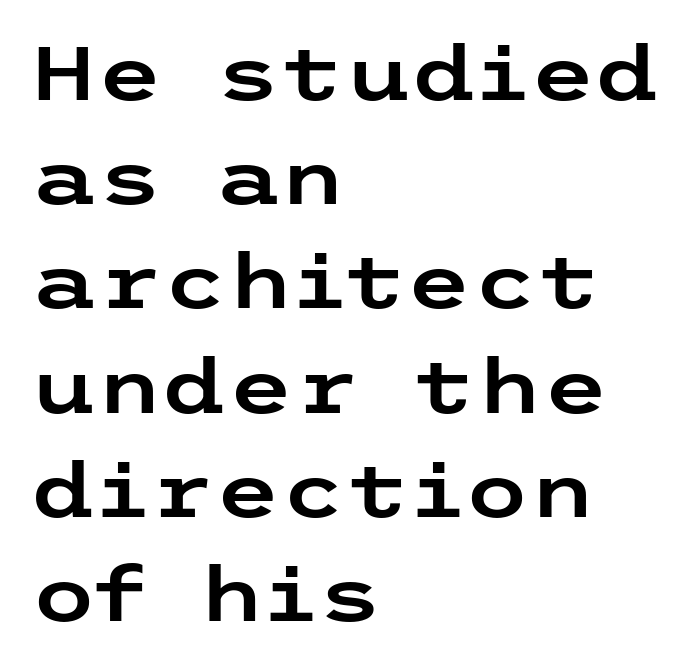
The image shows 75 px wide sans-serif type, upright; set left-aligned, normal line spacing (1.39x), normal letter spacing, not underlined; low stroke contrast and a medium x-height.
